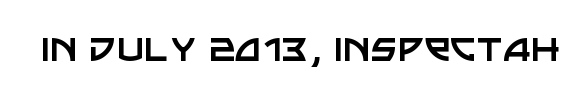
The cut favours lightness, reaching ordinary text weight at its darkest. Stroke terminals: plain, sans-serif. Does extra space separate the letters? No, they use regular spacing. Here the designer chose a conventional face with non-uniform glyph widths. Words float on clear page, feet unadorned.
